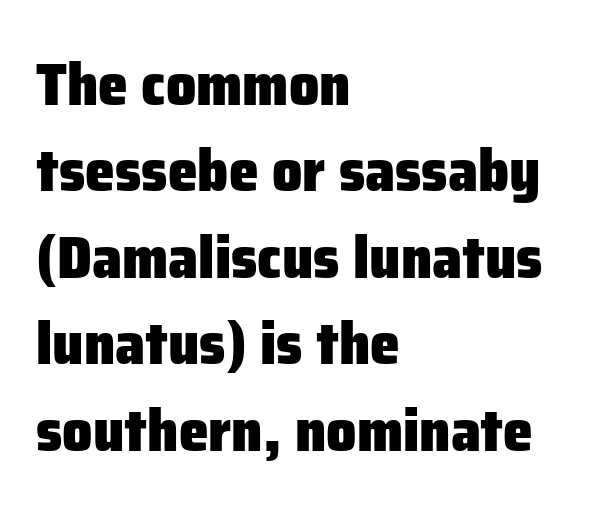
The image shows 60 px heavy sans-serif type, upright; set left-aligned, normal line spacing (1.44x), normal letter spacing, not underlined; low stroke contrast and a medium x-height.
